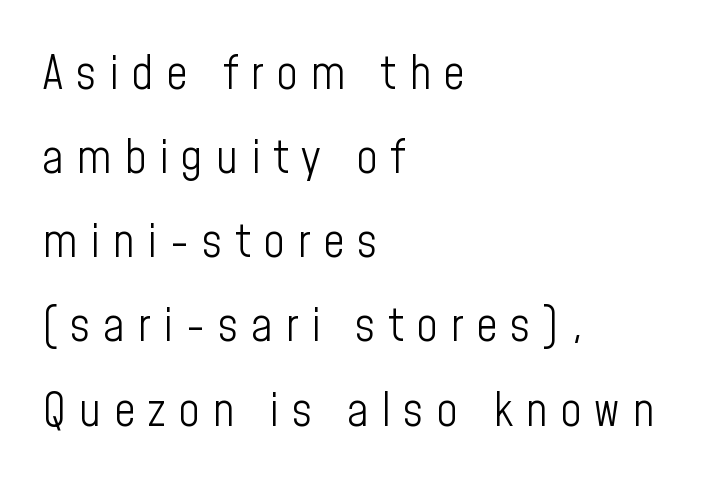
{"serif": "no", "italic": "no", "bold": "no", "weight": "light", "width": "condensed", "stroke_contrast": "low", "x_height": "medium", "monospaced": "no", "underline": "no", "align": "left", "line_spacing_ratio": 1.79, "letter_spacing": "wide", "letter_spacing_em": 0.27, "glyph_px": 47}
